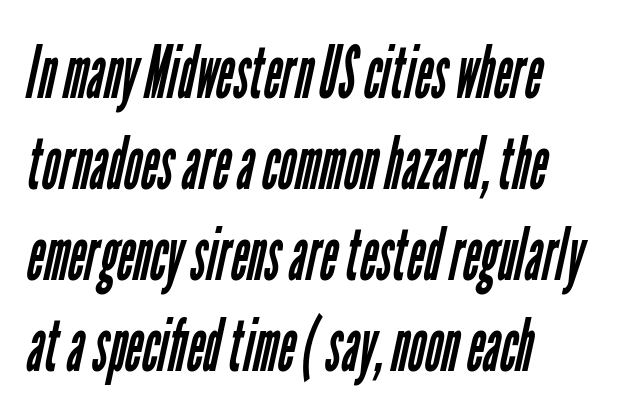
The image shows 74 px regular-weight, condensed sans-serif type; set left-aligned, line spacing 1.23x, normal letter spacing, not underlined; low stroke contrast and a medium x-height.
